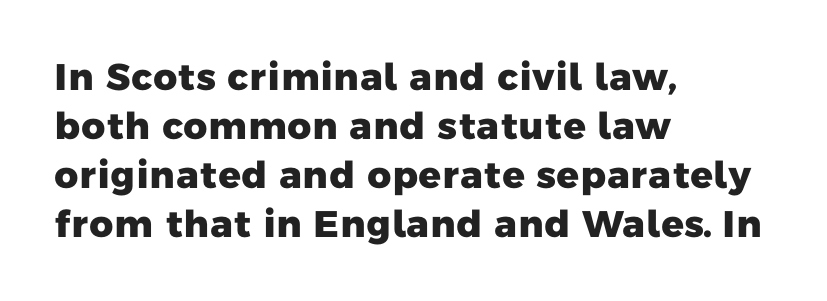
The image shows 37 px heavy sans-serif type; set left-aligned, normal line spacing (1.32x), normal letter spacing, not underlined; low stroke contrast and a medium x-height.
